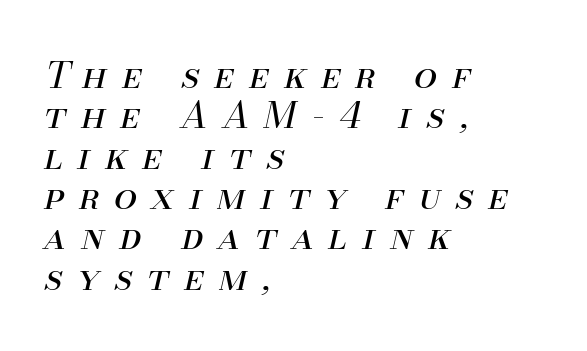
{"italic": "yes", "lean": "right", "slant_degrees": 13, "bold": "no", "weight": "regular", "width": "normal", "stroke_contrast": "medium", "x_height": "small", "monospaced": "no", "underline": "no", "align": "left", "line_spacing": "tight", "line_spacing_ratio": 1.09, "letter_spacing": "wide", "letter_spacing_em": 0.4, "glyph_px": 37}
